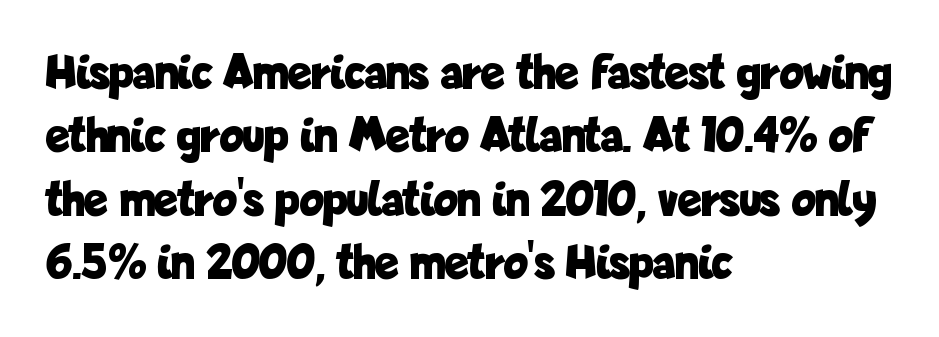
The image shows 50 px bold, condensed sans-serif type, upright; set left-aligned, normal line spacing (1.27x), normal letter spacing, not underlined; low stroke contrast and a medium x-height.
